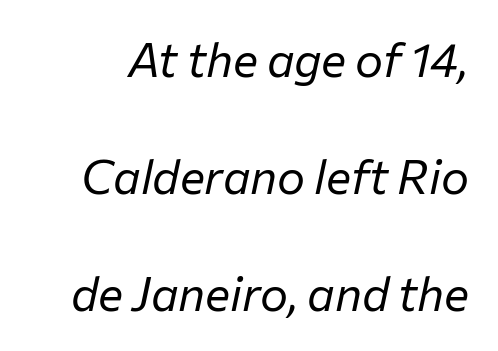
Bare-footed words on every line. Is there much room between lines? Yes — plenty of vertical air separates them. This sample uses plain, unmodified letter spacing. The typeface has the unassuming heft of standard copy or less. It's the slanting kind of type. Character widths vary here, with narrow letters taking less room than wide ones.
